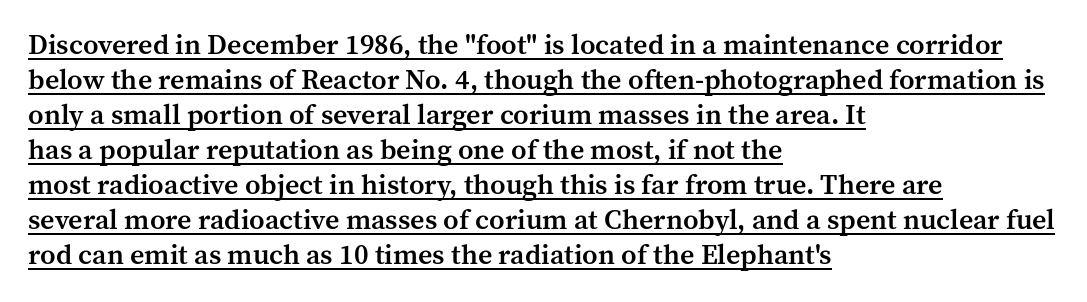
Letter spacing: default. Caption: multi-line text, flush left, ragged right. Caption: lettering with a line underneath. A fair bit of extra ink — the face is semibold, not bold. Varying glyph widths throughout — classic text-font behaviour.
